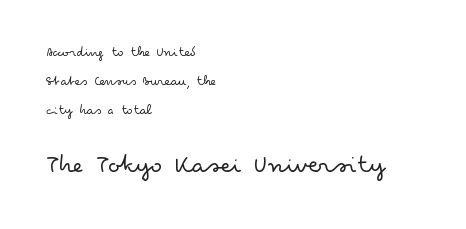
{"italic": "no", "bold": "no", "underline": "no", "align": "left", "line_spacing": "loose", "line_spacing_ratio": 2.06, "letter_spacing": "normal", "letter_spacing_em": 0.0, "larger_block": "second", "size_ratio": 1.93, "glyph_px": 27}
